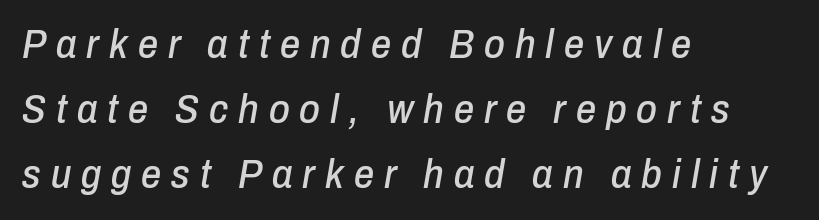
Q: Is the text italic (slanted)? A: Yes, it leans right by about 10 degrees.
Q: Is the text underlined? A: No.
Q: How is the paragraph aligned? A: Left-aligned.
Q: Is the spacing between letters normal or unusually wide? A: Unusually wide.
Q: Is the spacing between lines tight, normal or loose? A: Normal.
Q: Width (condensed, normal, or wide)? A: Condensed.
Q: Stroke contrast? A: Low.
Q: x-height? A: Medium.
Q: Monospaced? A: No.
